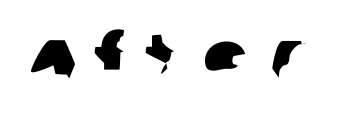
Q: Is the typeface a serif or a sans-serif typeface? A: Sans-serif.
Q: Is the text underlined? A: No.
Q: Is the spacing between letters normal or unusually wide? A: Unusually wide.
Q: Width (condensed, normal, or wide)? A: Normal.
Q: Stroke contrast? A: Low.
Q: x-height? A: Large.
Q: Monospaced? A: No.
